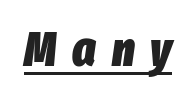
Q: Is the text bold? A: Yes.
Q: Is the text italic (slanted)? A: Yes, it leans right by about 8 degrees.
Q: Is the text underlined? A: Yes.
Q: Is the spacing between letters normal or unusually wide? A: Unusually wide.
Q: Width (condensed, normal, or wide)? A: Condensed.
Q: Stroke contrast? A: Low.
Q: x-height? A: Medium.
Q: Monospaced? A: No.
